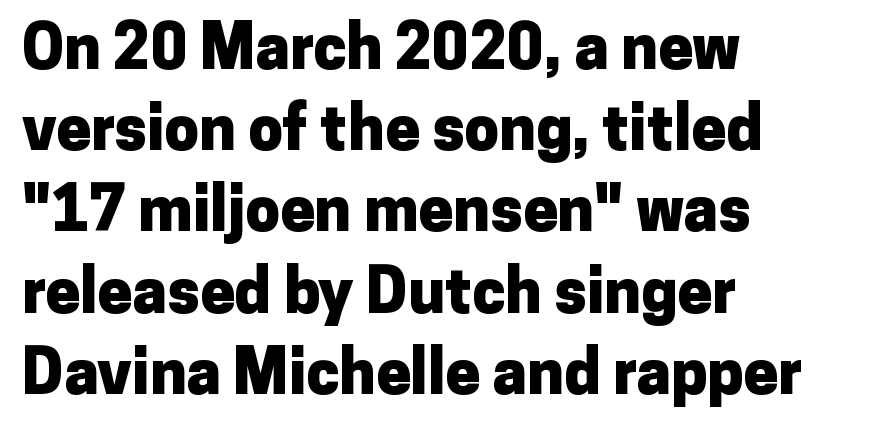
Leading matches the norm, producing a regular column. This rendering uses left alignment, leaving the right contour irregular. The rendering keeps characters at their native spacing. The typeface chosen for these lines omits serifs. Each letter keeps its own natural width here, so spacing adapts to shape.
